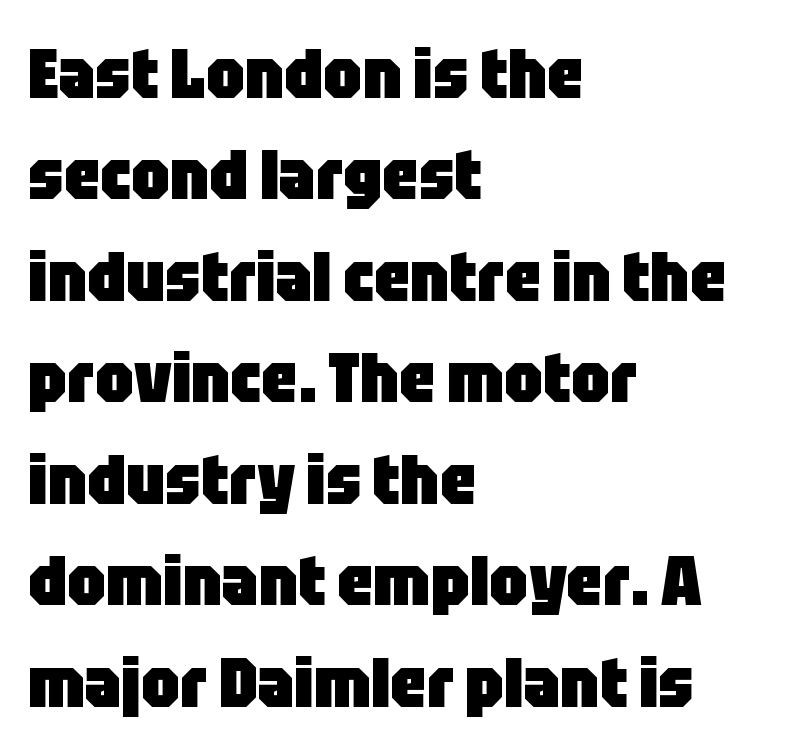
Q: Is the text bold? A: Yes.
Q: Is the text italic (slanted)? A: No, it is upright.
Q: Is the typeface a serif or a sans-serif typeface? A: Sans-serif.
Q: Is the text underlined? A: No.
Q: How is the paragraph aligned? A: Left-aligned.
Q: Is the spacing between letters normal or unusually wide? A: Normal.
Q: Is the spacing between lines tight, normal or loose? A: Normal.
Q: Width (condensed, normal, or wide)? A: Condensed.
Q: Stroke contrast? A: Low.
Q: x-height? A: Large.
Q: Monospaced? A: No.
